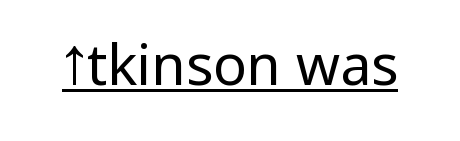
Q: Is the text bold? A: No.
Q: Is the text italic (slanted)? A: No, it is upright.
Q: Is the typeface a serif or a sans-serif typeface? A: Sans-serif.
Q: Is the text underlined? A: Yes.
Q: Is the spacing between letters normal or unusually wide? A: Normal.
Q: Width (condensed, normal, or wide)? A: Condensed.
Q: Stroke contrast? A: Low.
Q: x-height? A: Large.
Q: Monospaced? A: No.
